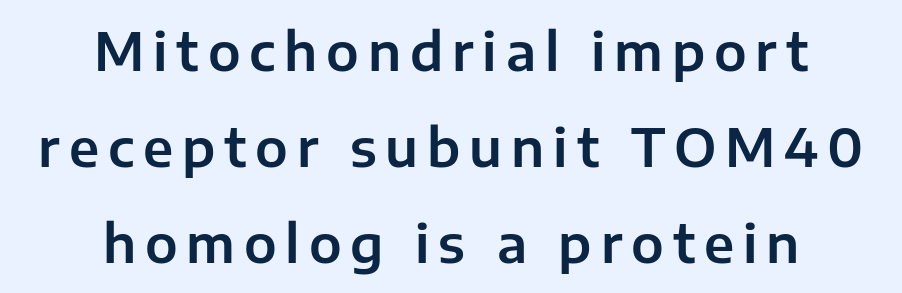
The image shows 52 px sans-serif type, upright; set centered, line spacing 1.85x, not underlined; low stroke contrast and a medium x-height.
